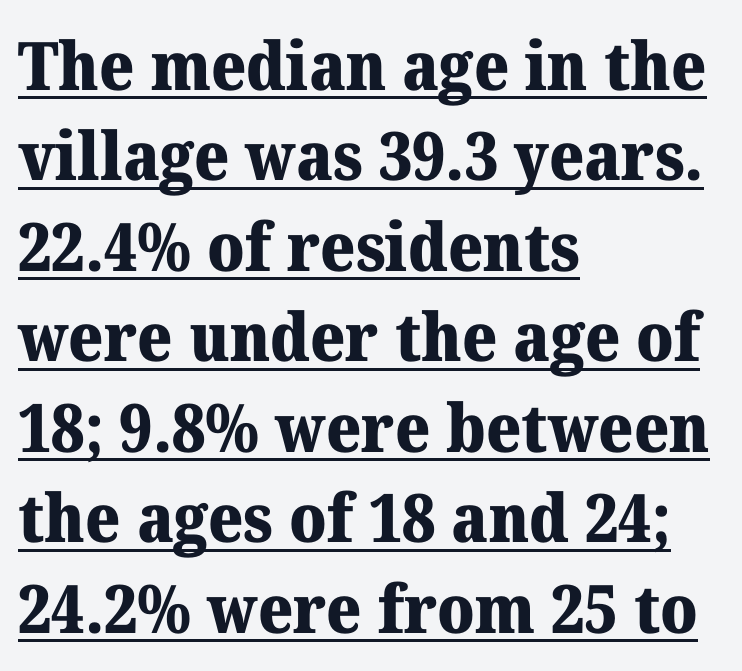
Character widths vary here, with narrow letters taking less room than wide ones. The strokes are fattened all the way to bold. Vertically, the passage feels balanced, rows spaced as you'd expect. When letters stand straight like this, we call the style roman or upright.
